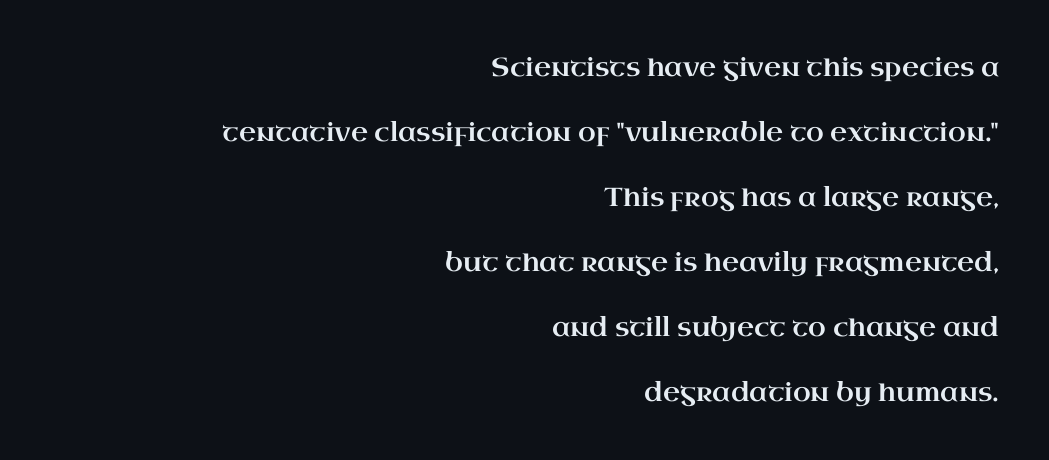
The image shows 26 px text type, upright; set right-aligned, loose line spacing (2.5x), normal letter spacing, not underlined.
